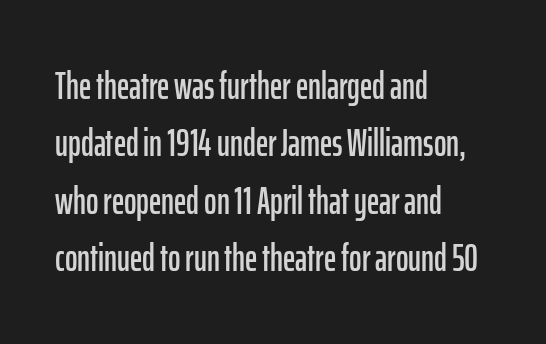
The image shows 38 px condensed sans-serif type, upright; set left-aligned, normal line spacing (1.51x), normal letter spacing, not underlined; low stroke contrast and a medium x-height.
